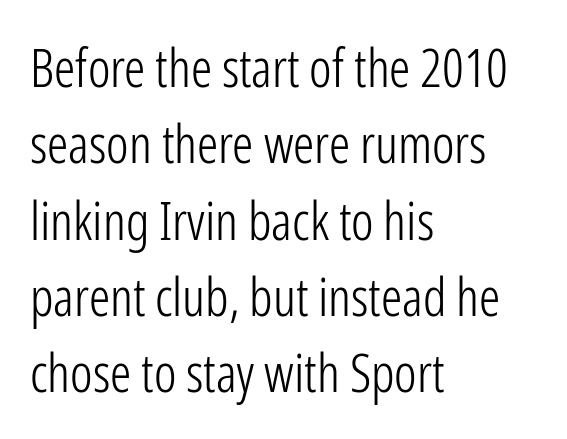
{"serif": "no", "italic": "no", "bold": "no", "weight": "light", "width": "condensed", "stroke_contrast": "low", "x_height": "medium", "monospaced": "no", "underline": "no", "align": "left", "line_spacing": "normal", "line_spacing_ratio": 1.44, "letter_spacing": "normal", "letter_spacing_em": 0.0, "glyph_px": 53}
